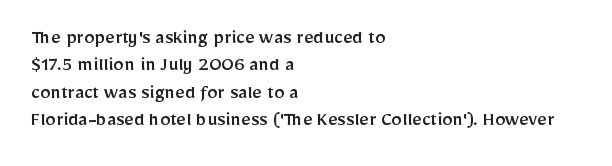
The image shows 21 px text type, upright; set left-aligned, normal line spacing (1.3x), normal letter spacing, not underlined.
